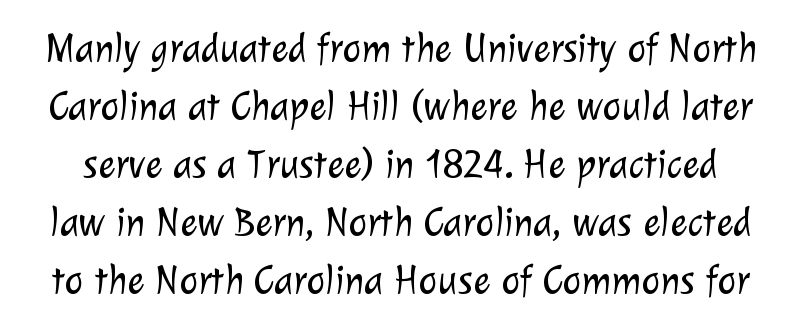
Q: Is the text bold? A: No.
Q: Is the typeface a serif or a sans-serif typeface? A: Sans-serif.
Q: Is the text underlined? A: No.
Q: Is the spacing between letters normal or unusually wide? A: Normal.
Q: Is the spacing between lines tight, normal or loose? A: Normal.
Q: Width (condensed, normal, or wide)? A: Normal.
Q: Stroke contrast? A: Low.
Q: x-height? A: Medium.
Q: Monospaced? A: No.
